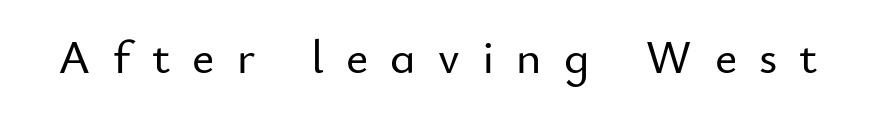
Q: Is the text italic (slanted)? A: No, it is upright.
Q: Is the typeface a serif or a sans-serif typeface? A: Sans-serif.
Q: Is the text underlined? A: No.
Q: Is the spacing between letters normal or unusually wide? A: Unusually wide.
Q: Width (condensed, normal, or wide)? A: Normal.
Q: Stroke contrast? A: Low.
Q: x-height? A: Small.
Q: Monospaced? A: No.
